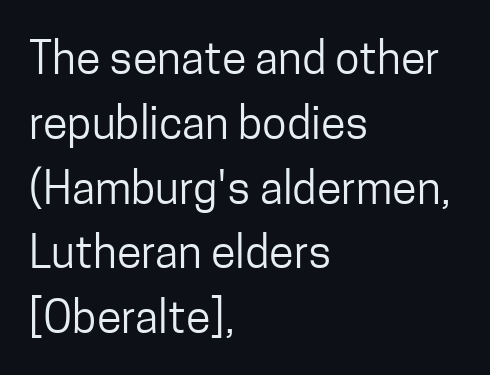
Q: Is the text bold? A: No.
Q: Is the text italic (slanted)? A: No, it is upright.
Q: Is the typeface a serif or a sans-serif typeface? A: Sans-serif.
Q: Is the text underlined? A: No.
Q: How is the paragraph aligned? A: Left-aligned.
Q: Is the spacing between letters normal or unusually wide? A: Normal.
Q: Is the spacing between lines tight, normal or loose? A: Normal.
Q: Width (condensed, normal, or wide)? A: Condensed.
Q: Stroke contrast? A: Low.
Q: x-height? A: Medium.
Q: Monospaced? A: No.
